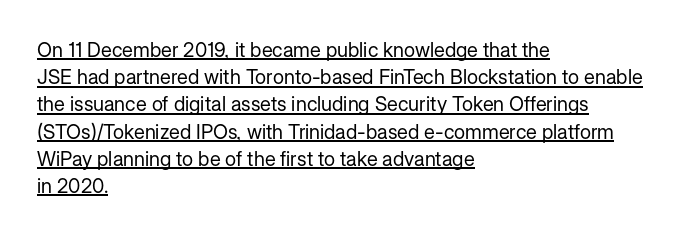
Q: Is the text bold? A: No.
Q: Is the text italic (slanted)? A: No, it is upright.
Q: Is the text underlined? A: Yes.
Q: How is the paragraph aligned? A: Left-aligned.
Q: Is the spacing between letters normal or unusually wide? A: Normal.
Q: Is the spacing between lines tight, normal or loose? A: Normal.
